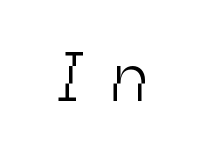
The image shows 70 px light, condensed sans-serif type; set unusually wide letter spacing (+0.43 em), not underlined; low stroke contrast and a medium x-height.
